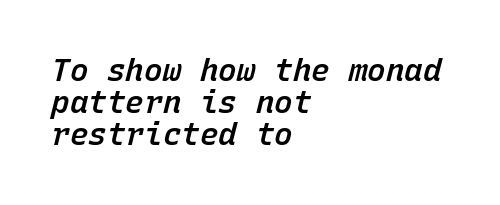
Q: Is the text bold? A: Semi-bold.
Q: Is the text italic (slanted)? A: Yes, it leans right by about 15 degrees.
Q: Is the text underlined? A: No.
Q: How is the paragraph aligned? A: Left-aligned.
Q: Is the spacing between letters normal or unusually wide? A: Normal.
Q: Is the spacing between lines tight, normal or loose? A: Tight.
Q: Width (condensed, normal, or wide)? A: Normal.
Q: Stroke contrast? A: Low.
Q: x-height? A: Medium.
Q: Monospaced? A: Yes.
